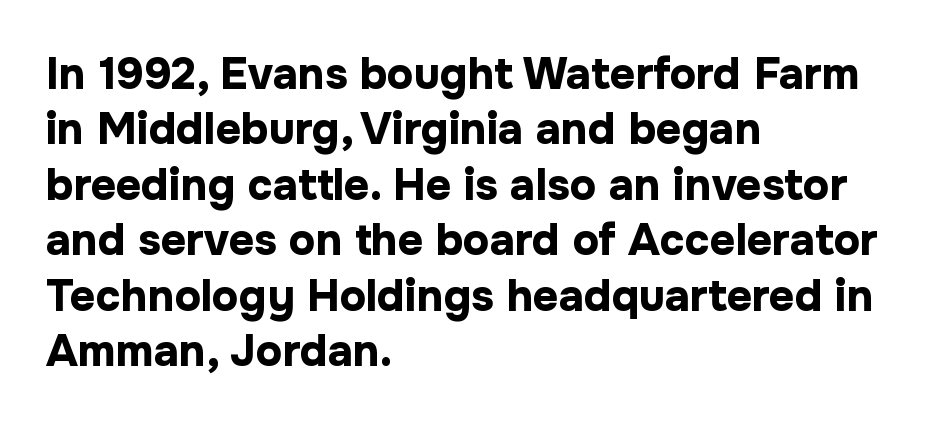
Rule under the text: the space is simply empty. Each glyph is drawn with heavy, bold strokes. Style check: upright. One-word summary of the alignment: left. The letters advance in unequal steps, a hallmark of proportional type.
